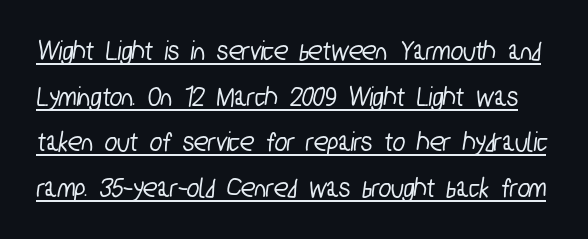
{"serif": "no", "width": "condensed", "stroke_contrast": "low", "x_height": "medium", "monospaced": "no", "underline": "yes", "line_spacing": "normal", "line_spacing_ratio": 1.57, "letter_spacing": "normal", "letter_spacing_em": 0.0, "glyph_px": 29}
